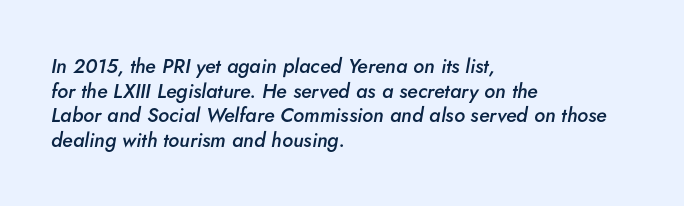
Q: Is the text bold? A: Semi-bold.
Q: Is the text italic (slanted)? A: Yes, it leans right by about 5 degrees.
Q: Is the text underlined? A: No.
Q: How is the paragraph aligned? A: Left-aligned.
Q: Is the spacing between letters normal or unusually wide? A: Normal.
